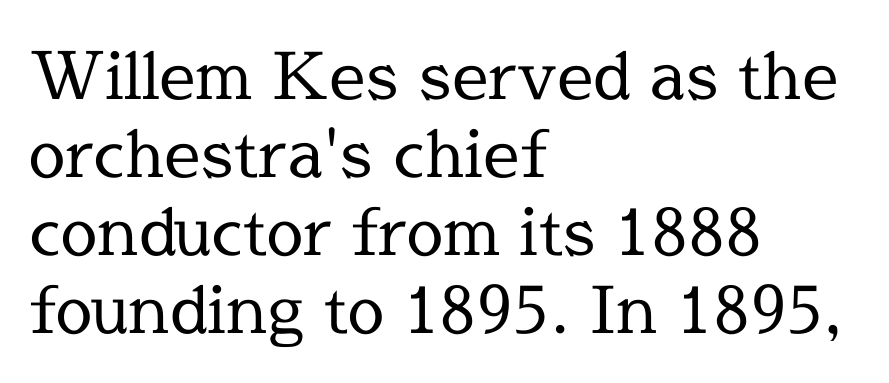
The image shows 65 px regular-weight serif type, upright; set left-aligned, line spacing 1.2x, normal letter spacing, not underlined; a medium x-height.
